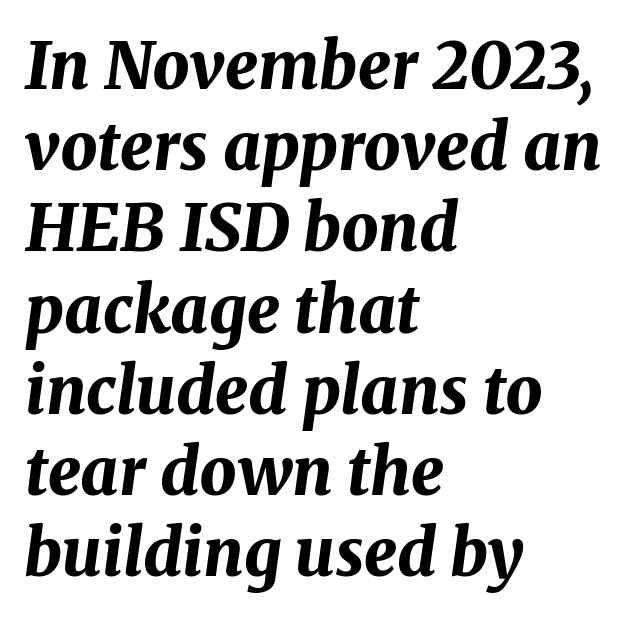
The axis of the letterforms is tilted away from vertical. In terms of leading, this rendering sits right in the middle. There is no visible air inserted between adjacent glyphs. Emphasis by weight is at full strength: bold.
